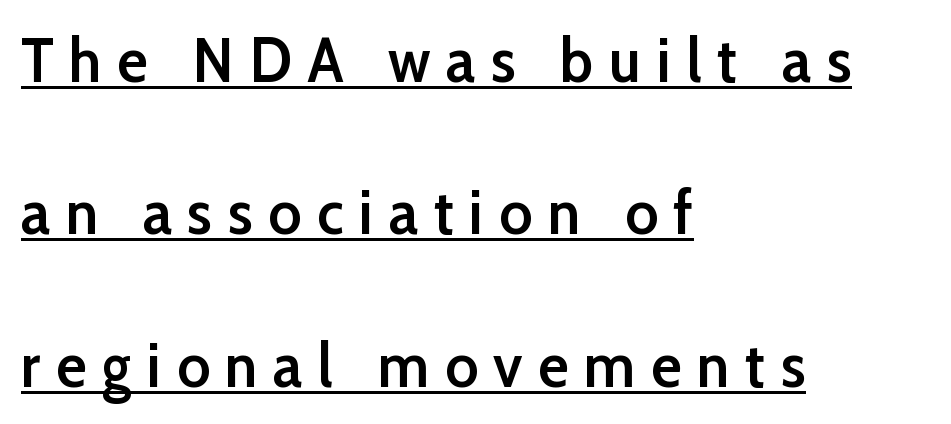
{"serif": "no", "italic": "no", "bold": "semi", "weight": "semibold", "width": "normal", "stroke_contrast": "low", "x_height": "medium", "monospaced": "no", "underline": "yes", "align": "left", "line_spacing": "loose", "line_spacing_ratio": 2.42, "letter_spacing": "wide", "letter_spacing_em": 0.25, "glyph_px": 63}
